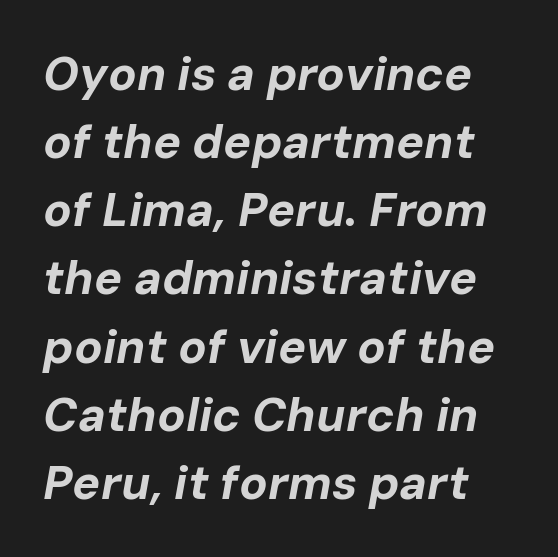
Thick stems and heavy bowls — unmistakably bold. The passage shown is not underscored anywhere. Every character sits at an angle, as italics do. Compared with typical body copy, the letter spacing here is the same. Varying glyph widths throughout — classic text-font behaviour. The lines sit at an ordinary, default distance from one another.
